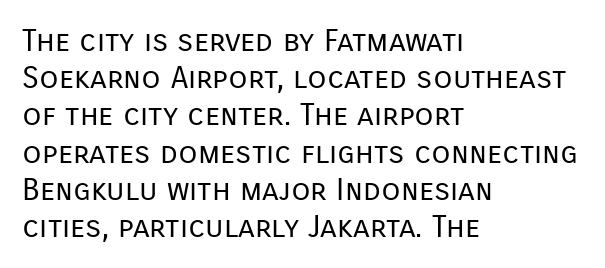
Look at the bottom of the vertical strokes: they stop flat, with no serifs. You can tell it's not italic because the verticals are truly vertical. The passage shown has conventional tracking throughout. Proportional: the letters do not fall into vertical columns. No extra ink here — the face is not bold. The string is rendered with underlining switched off.
